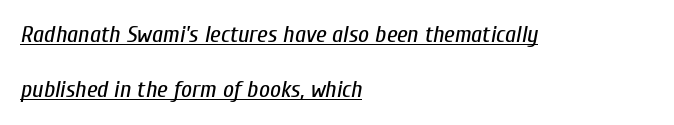
Q: Is the text bold? A: No.
Q: Is the text italic (slanted)? A: Yes, it leans right by about 10 degrees.
Q: Is the text underlined? A: Yes.
Q: How is the paragraph aligned? A: Left-aligned.
Q: Is the spacing between letters normal or unusually wide? A: Normal.
Q: Is the spacing between lines tight, normal or loose? A: Loose.
